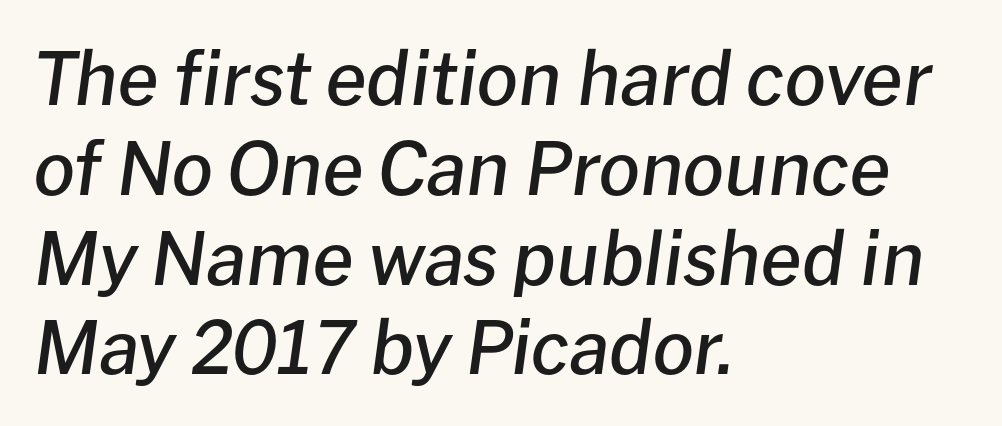
Q: Is the text bold? A: Semi-bold.
Q: Is the text italic (slanted)? A: Yes, it leans right by about 8 degrees.
Q: Is the text underlined? A: No.
Q: How is the paragraph aligned? A: Left-aligned.
Q: Is the spacing between letters normal or unusually wide? A: Normal.
Q: Width (condensed, normal, or wide)? A: Normal.
Q: Stroke contrast? A: Low.
Q: x-height? A: Medium.
Q: Monospaced? A: No.
